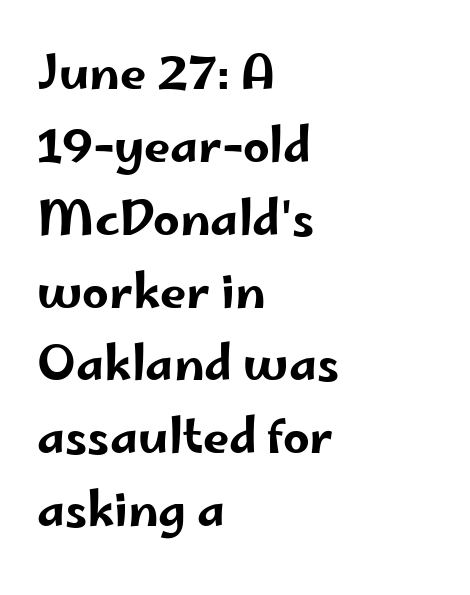
Spacing verdict: proportional, widths tailored to each character. Grotesque or geometric, the face here clearly has no serifs. Does the leading feel generous? No, just average. Lines of text with bare space underneath. The type sits square on the baseline with zero lean.
